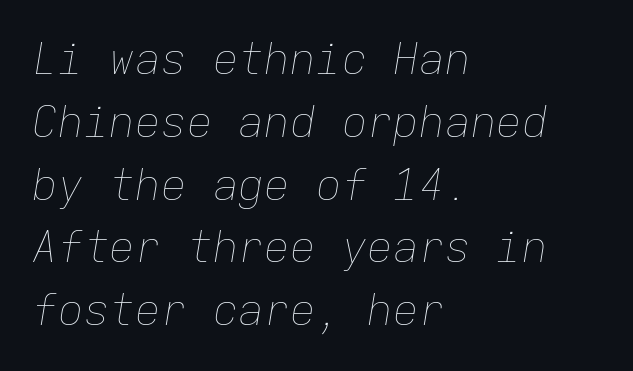
{"italic": "yes", "lean": "right", "slant_degrees": 9, "bold": "no", "weight": "thin", "width": "normal", "stroke_contrast": "low", "x_height": "medium", "monospaced": "yes", "underline": "no", "align": "left", "line_spacing": "normal", "line_spacing_ratio": 1.46, "letter_spacing": "normal", "letter_spacing_em": 0.0, "glyph_px": 43}
